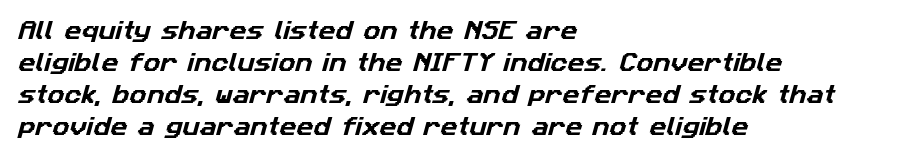
{"underline": "no", "align": "left", "line_spacing": "normal", "line_spacing_ratio": 1.53, "letter_spacing": "normal", "letter_spacing_em": 0.0, "glyph_px": 21}
